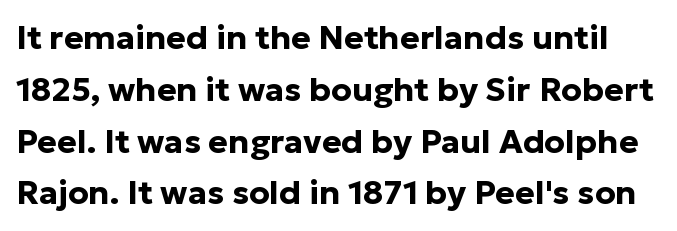
Note: no serifs on the glyphs. Regarding leading, the lines here are spaced in the standard way. The passage shown is not underscored anywhere. Do the characters align in a grid? No, the font is proportional.
